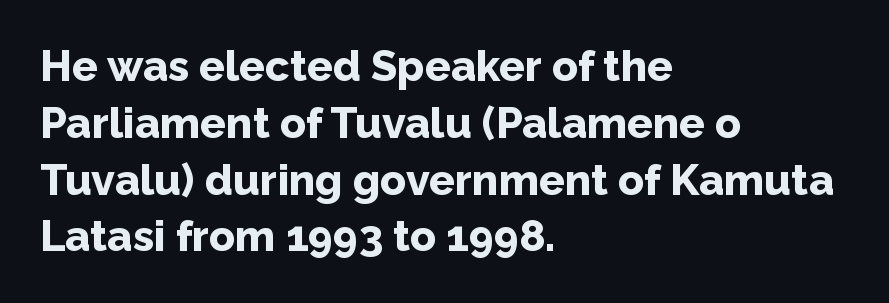
These lines are rendered in a variable-pitch font. Style check: upright. This sample uses a sans-serif face. Notice how the passage keeps a crisp vertical edge on the left only.
